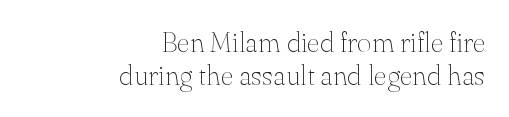
{"serif": "yes", "italic": "no", "bold": "no", "weight": "thin", "width": "normal", "stroke_contrast": "medium", "x_height": "small", "monospaced": "no", "underline": "no", "align": "right", "line_spacing_ratio": 1.17, "letter_spacing": "normal", "letter_spacing_em": 0.0, "glyph_px": 28}
